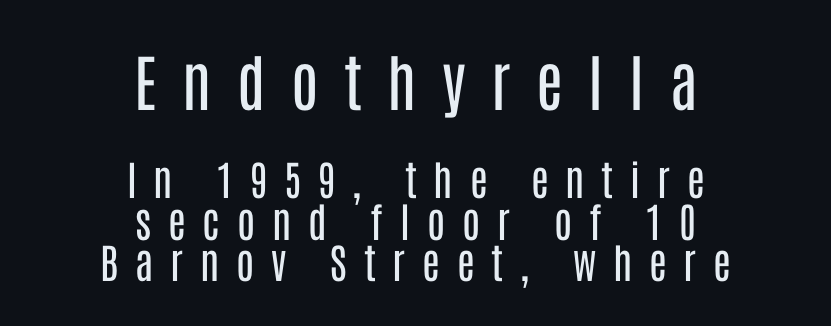
The image shows 62 px regular-weight, condensed sans-serif type, upright; set centered, tight line spacing (1.01x), unusually wide letter spacing (+0.41 em), not underlined; the first (top) block is 1.51x larger; low stroke contrast and a large x-height.
